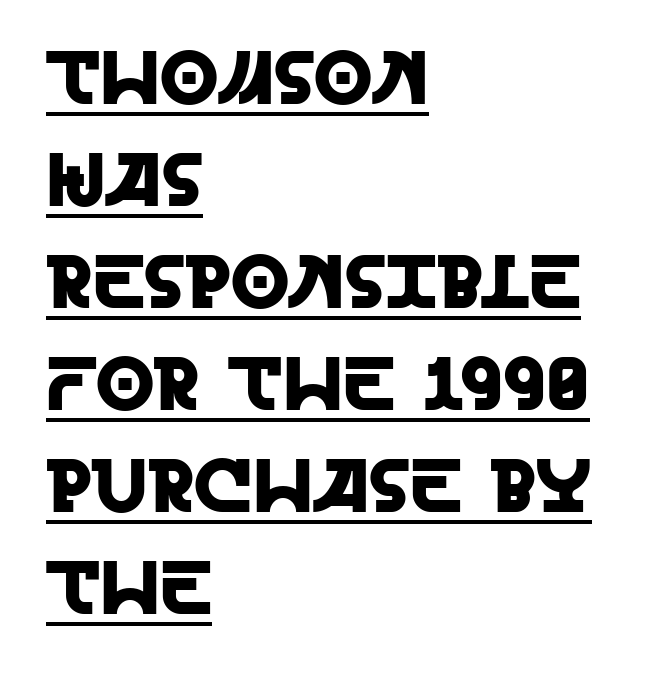
The image shows 75 px sans-serif type, upright; set left-aligned, normal line spacing (1.36x), normal letter spacing, underlined; a large x-height.
